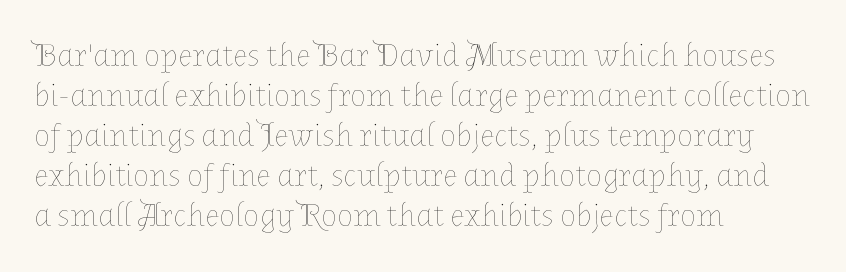
The face looks like a standard text weight, possibly lighter. No word sits above an underline. You could not count columns in this text — the font is proportionally spaced. Ordinary non-slanted type is in use.
